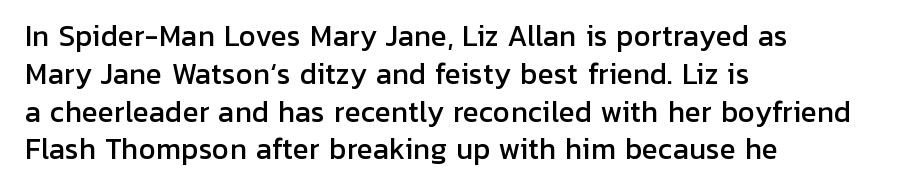
Q: Is the text italic (slanted)? A: No, it is upright.
Q: Is the text underlined? A: No.
Q: How is the paragraph aligned? A: Left-aligned.
Q: Is the spacing between letters normal or unusually wide? A: Normal.
Q: Is the spacing between lines tight, normal or loose? A: Normal.
